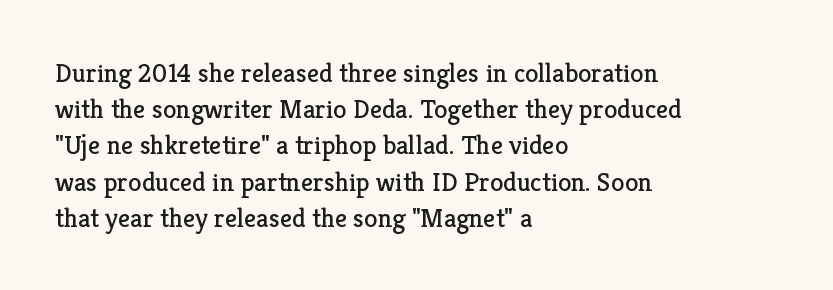
The strokes carry an ordinary text weight at most. Teacher's note: observe the even left margin — that is flush-left alignment. The lines sit at an ordinary, default distance from one another. Does extra space separate the letters? No, they use regular spacing. Posture: vertical. The specimen omits any rule beneath the text block's lines.
